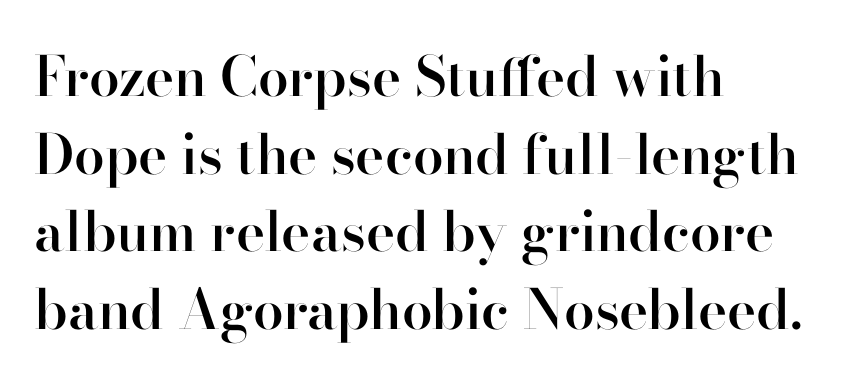
The image shows 55 px semibold serif type, upright; set left-aligned, normal line spacing (1.41x), normal letter spacing, not underlined; high stroke contrast and a small x-height.
